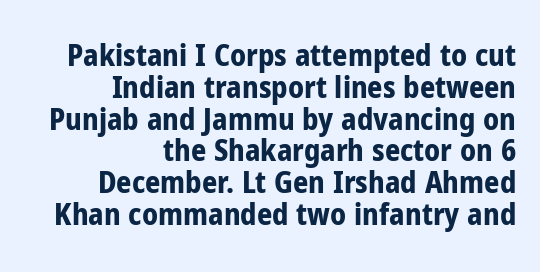
The image shows 30 px bold, condensed sans-serif type, upright; set right-aligned, tight line spacing (1.06x), normal letter spacing, not underlined; low stroke contrast and a medium x-height.
